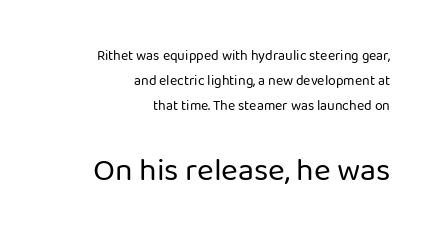
The image shows 32 px regular-weight sans-serif type, upright; set right-aligned, line spacing 1.79x, normal letter spacing, not underlined; the second (bottom) block is 2.29x larger; low stroke contrast and a medium x-height.
